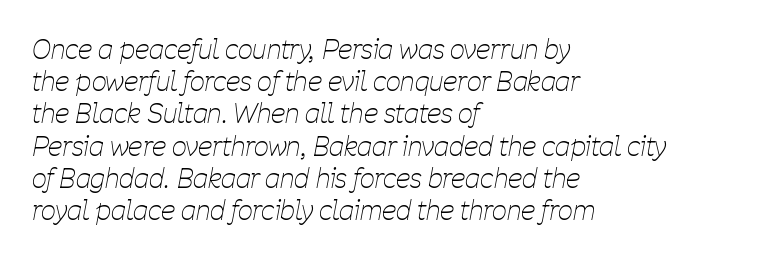
Think standard paragraph weight, or any step lighter than that. Short and long lines alike share a common starting point at left. You could call the tracking neutral — neither tight nor loose. Quick note: underline off.
